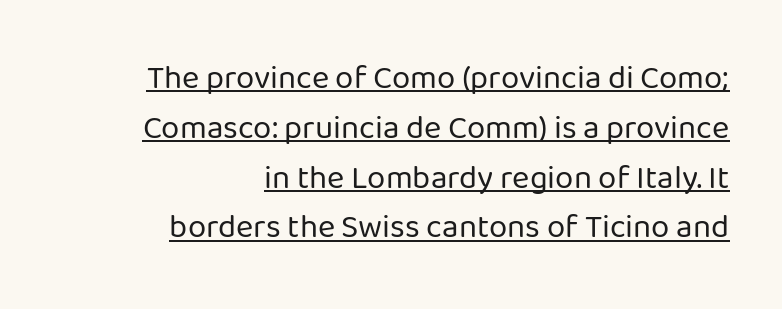
{"serif": "no", "italic": "no", "bold": "no", "weight": "regular", "width": "normal", "stroke_contrast": "low", "x_height": "medium", "monospaced": "no", "underline": "yes", "align": "right", "line_spacing": "normal", "line_spacing_ratio": 1.51, "letter_spacing": "normal", "letter_spacing_em": 0.0, "glyph_px": 33}
